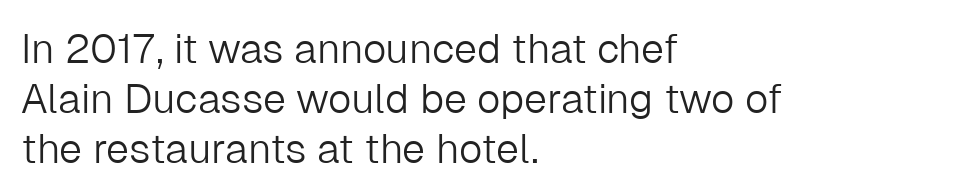
The image shows 41 px light sans-serif type, upright; set left-aligned, line spacing 1.22x, normal letter spacing, not underlined; low stroke contrast and a medium x-height.
